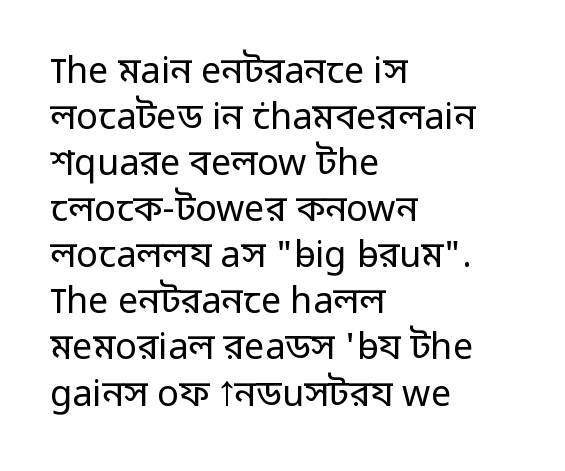
The space beneath each line is pristine and unruled. The vertical gap from one line to the next is medium. A typesetter would label this face a sans. In CSS terms this would be text-align: left. Compared with a typical body face, this is equally light or lighter still.
